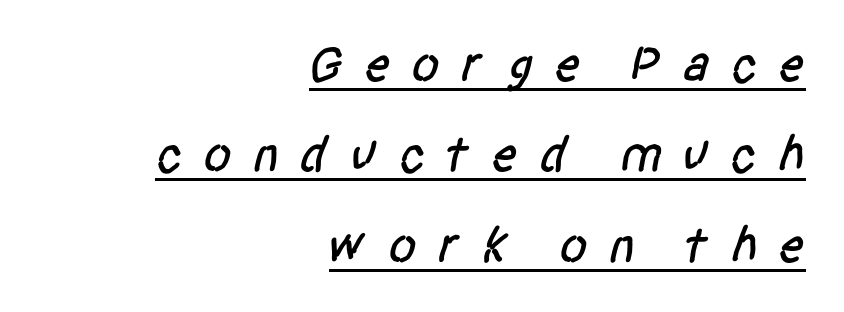
Emphasis is given by a line drawn under the lettering. Looks like regular typesetting: each glyph gets only the width it needs. Teacher's note: observe the even right margin — that is flush-right alignment. Each letter's strokes conclude bluntly, with no projecting serifs. Inter-character spacing is expanded well beyond the font's built-in metrics.
